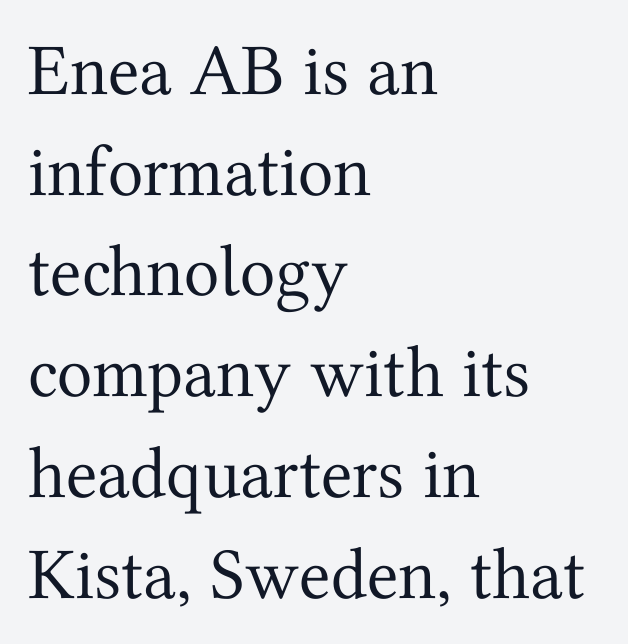
The image shows 73 px regular-weight serif type, upright; set left-aligned, normal line spacing (1.38x), normal letter spacing, not underlined; medium stroke contrast and a medium x-height.
